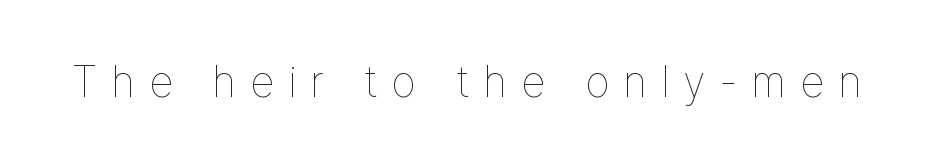
Q: Is the text bold? A: No.
Q: Is the text italic (slanted)? A: No, it is upright.
Q: Is the text underlined? A: No.
Q: Is the spacing between letters normal or unusually wide? A: Unusually wide.
Q: Width (condensed, normal, or wide)? A: Normal.
Q: Stroke contrast? A: Low.
Q: x-height? A: Medium.
Q: Monospaced? A: No.
